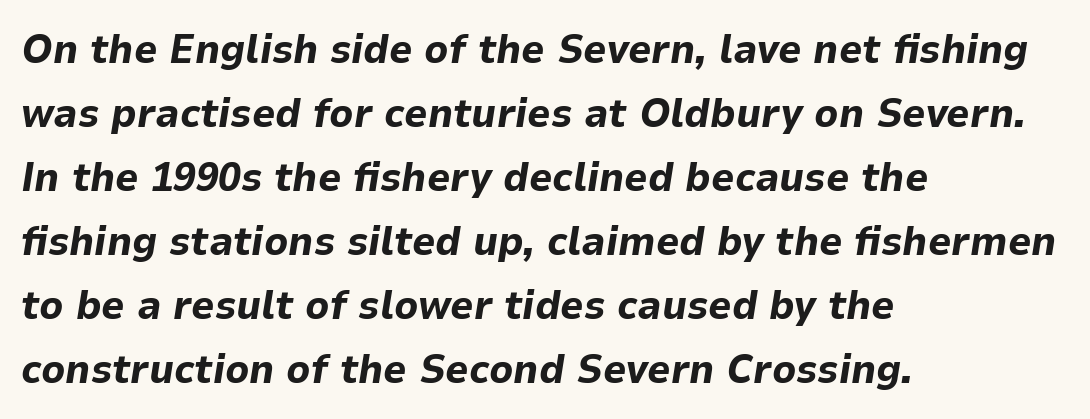
{"italic": "yes", "lean": "right", "slant_degrees": 9, "bold": "yes", "weight": "bold", "width": "normal", "stroke_contrast": "low", "x_height": "medium", "monospaced": "no", "underline": "no", "align": "left", "line_spacing": "normal", "line_spacing_ratio": 1.56, "letter_spacing": "normal", "letter_spacing_em": 0.0, "glyph_px": 41}
